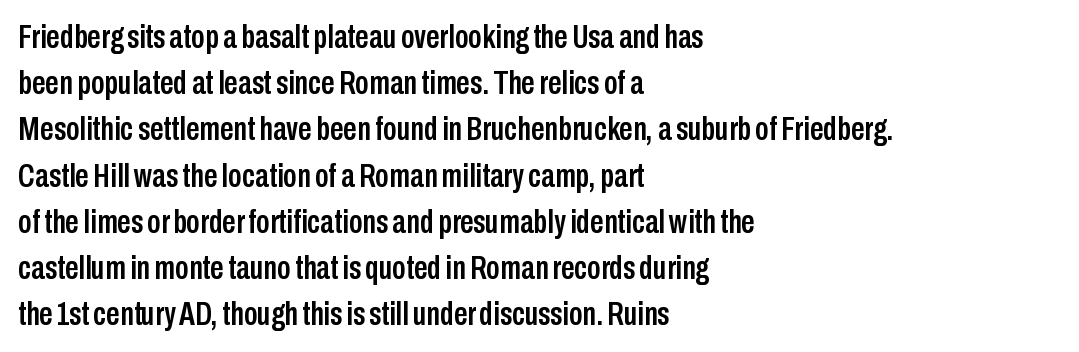
The image shows 34 px condensed sans-serif type, upright; set left-aligned, normal line spacing (1.36x), normal letter spacing, not underlined; low stroke contrast and a medium x-height.
